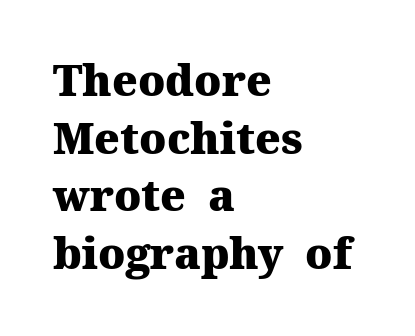
{"serif": "yes", "italic": "no", "bold": "yes", "weight": "heavy", "width": "normal", "stroke_contrast": "medium", "x_height": "medium", "monospaced": "no", "underline": "no", "align": "left", "line_spacing": "normal", "line_spacing_ratio": 1.34, "letter_spacing": "normal", "letter_spacing_em": 0.0, "glyph_px": 43}
